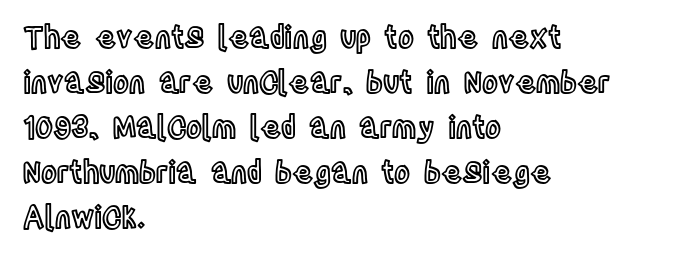
The image shows 30 px condensed type, upright; set left-aligned, normal line spacing (1.5x), normal letter spacing, not underlined; a large x-height.
